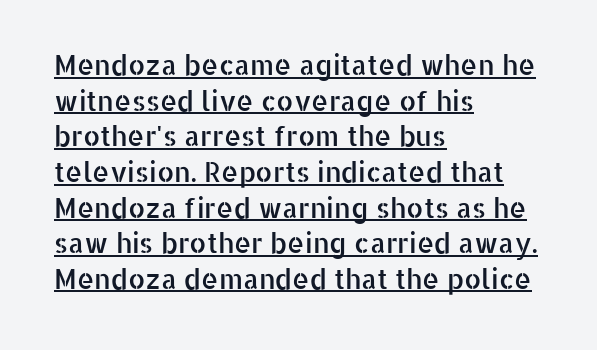
The image shows 27 px text type, upright; set left-aligned, normal line spacing (1.32x), normal letter spacing, underlined.
